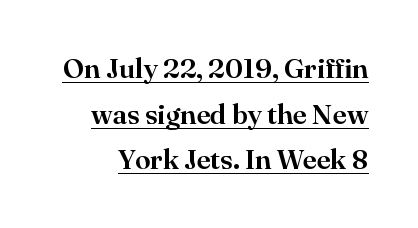
{"serif": "yes", "italic": "no", "width": "normal", "stroke_contrast": "high", "x_height": "small", "monospaced": "no", "underline": "yes", "line_spacing": "normal", "line_spacing_ratio": 1.63, "letter_spacing": "normal", "letter_spacing_em": 0.0, "glyph_px": 28}
